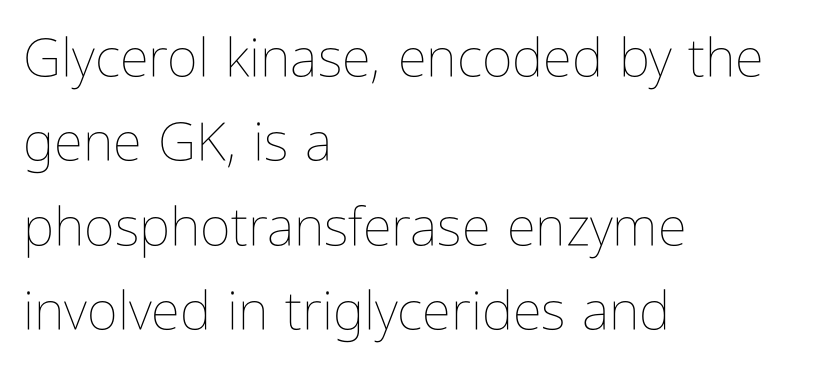
The space between consecutive lines is moderate. The letters stand straight up with perfectly vertical stems. Proportional: the letters do not fall into vertical columns. The gap between lines stays unmarked.
